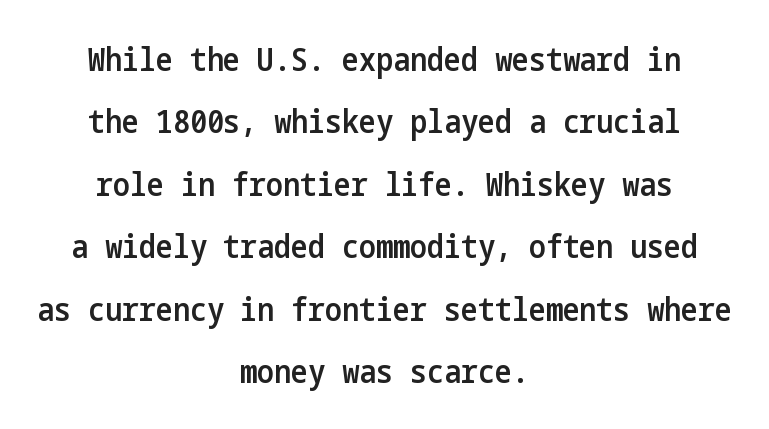
This rendering features lettering with no underline. A typesetter would mark this as roman, not italic. The horizontal fit of the characters is conventional and even. A sans-serif font was chosen for this passage. The lines in this sample share a center point and differ in where they start and stop.
